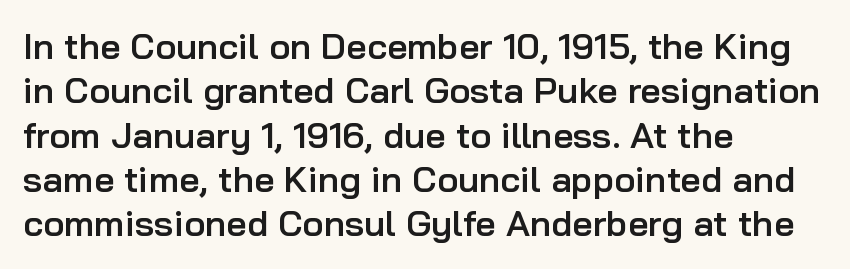
{"serif": "no", "italic": "no", "bold": "semi", "weight": "semibold", "width": "normal", "stroke_contrast": "low", "x_height": "medium", "monospaced": "no", "underline": "no", "align": "left", "line_spacing_ratio": 1.23, "letter_spacing": "normal", "letter_spacing_em": 0.0, "glyph_px": 36}
